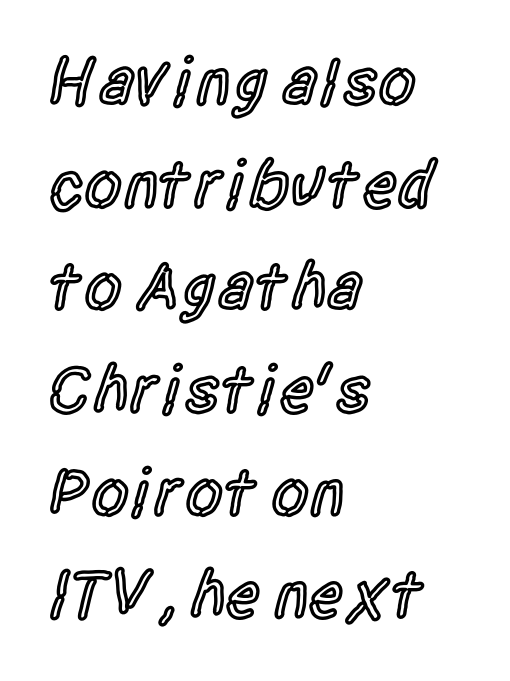
Q: Is the text bold? A: Semi-bold.
Q: Is the text italic (slanted)? A: Yes.
Q: Is the typeface a serif or a sans-serif typeface? A: Sans-serif.
Q: Is the text underlined? A: No.
Q: How is the paragraph aligned? A: Left-aligned.
Q: Is the spacing between letters normal or unusually wide? A: Normal.
Q: Is the spacing between lines tight, normal or loose? A: Normal.
Q: Width (condensed, normal, or wide)? A: Condensed.
Q: x-height? A: Large.
Q: Monospaced? A: No.
